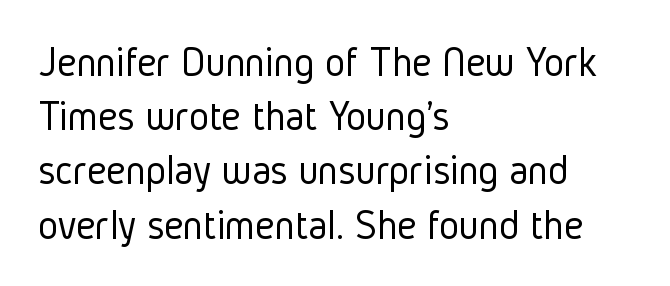
Designer's note — italics off, roman on. The text block is weighted toward the left margin, trailing off unevenly rightward. Think of a printed novel: that variable character pitch is what you see here. This rendering employs a face without finishing strokes, i.e., a sans-serif.
